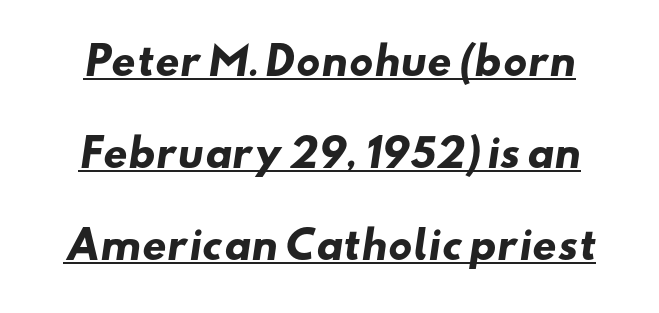
The image shows 38 px heavy, wide sans-serif type; set loose line spacing (2.42x), normal letter spacing, underlined; low stroke contrast and a small x-height.
